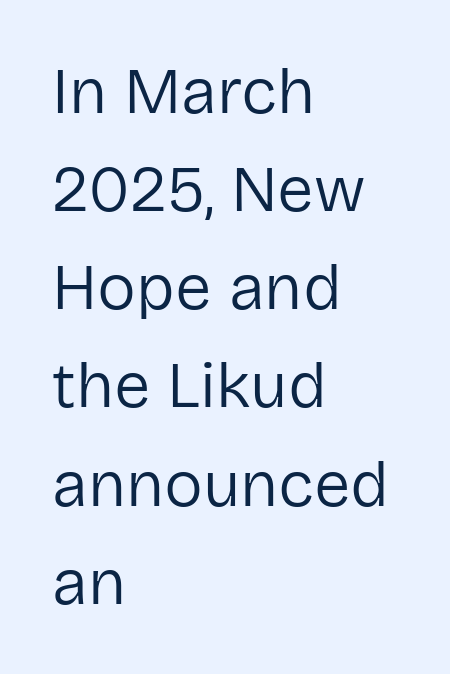
Stroke thickness stays within the range of a standard reading face or lighter. Between one letter and the next there's only the usual sliver of space. Examine the stroke ends and you'll find no serifs. In CSS terms this would be text-align: left. Evenly set lines give the paragraph a standard silhouette.
